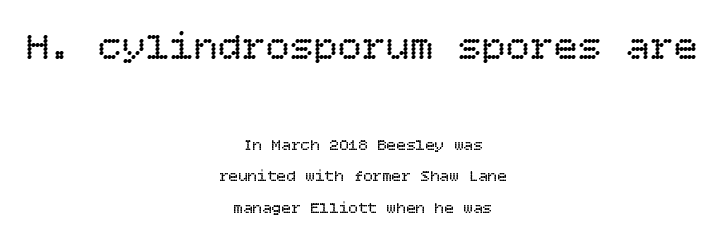
Compared with a flush-left layout, this one balances lines on the center instead. Vertical strokes here are truly vertical. Inter-character spacing is left at the font's built-in metrics. Vertical spacing — loose. Stems here are at most as thick as an everyday book face. A clean baseline with only descenders dipping below it.
